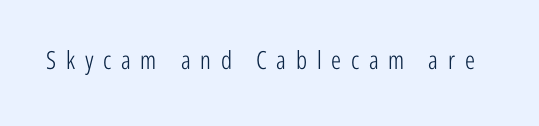
Words appear elongated and porous because spacing is wide. Has an underline been added? It has not. Every character sits straight up, as roman type does. The passage shown is not bold in any degree.
